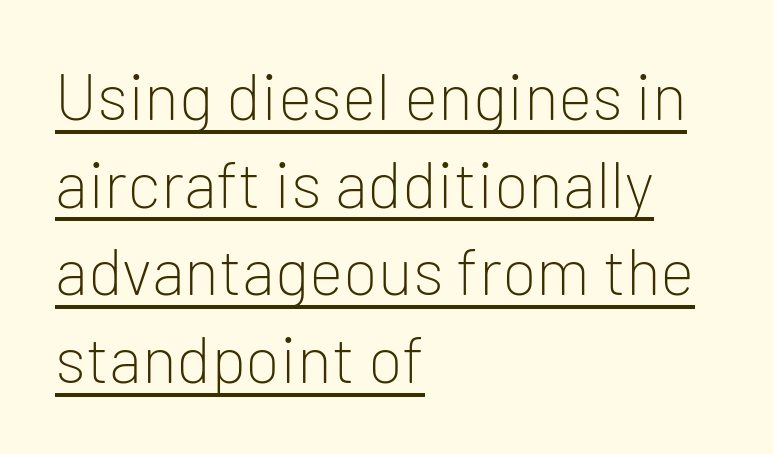
When letters stand straight like this, we call the style roman or upright. Is this a heavy cut? Hardly; it is regular or lighter. Varying glyph widths throughout — classic text-font behaviour. This rendering leaves character spacing at its baseline value. The face used here appears with an underline applied. Look at the bottom of the vertical strokes: they stop flat, with no serifs.
